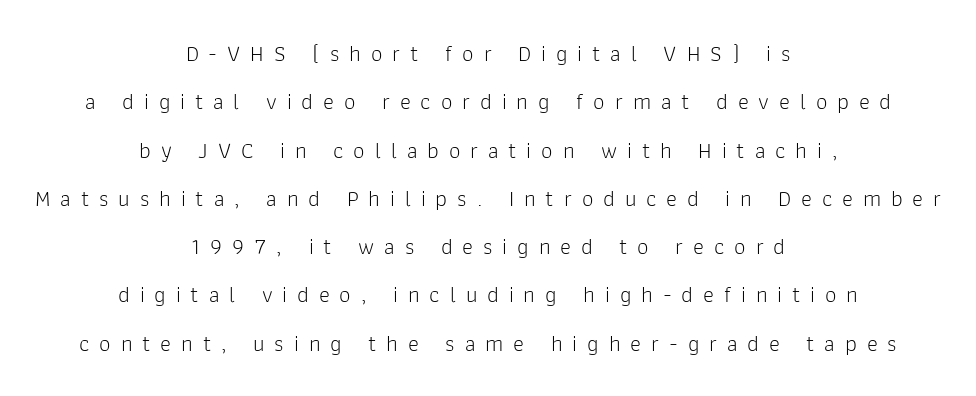
The image shows 23 px text type, upright; set centered, loose line spacing (2.1x), unusually wide letter spacing (+0.43 em), not underlined.
